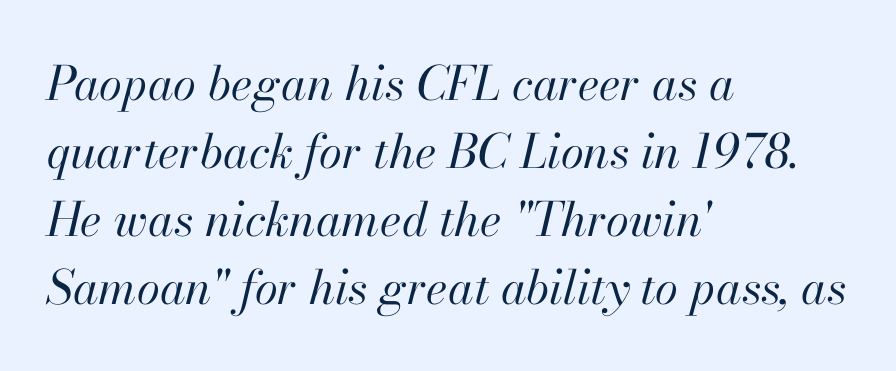
The image shows 47 px regular-weight type, italic (leaning right); set left-aligned, normal line spacing (1.45x), normal letter spacing, not underlined; high stroke contrast and a small x-height.
